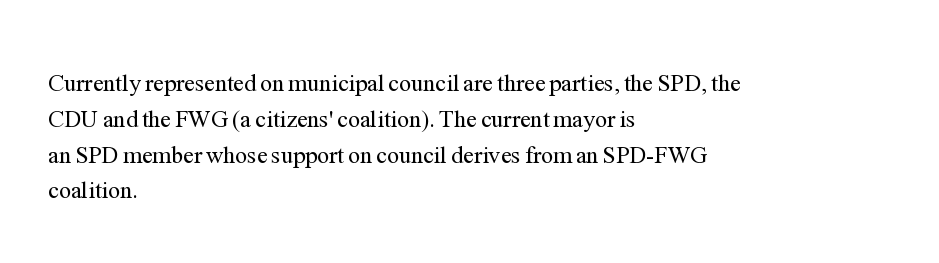
{"italic": "no", "bold": "no", "underline": "no", "align": "left", "line_spacing": "normal", "line_spacing_ratio": 1.49, "letter_spacing": "normal", "letter_spacing_em": 0.0, "glyph_px": 24}
